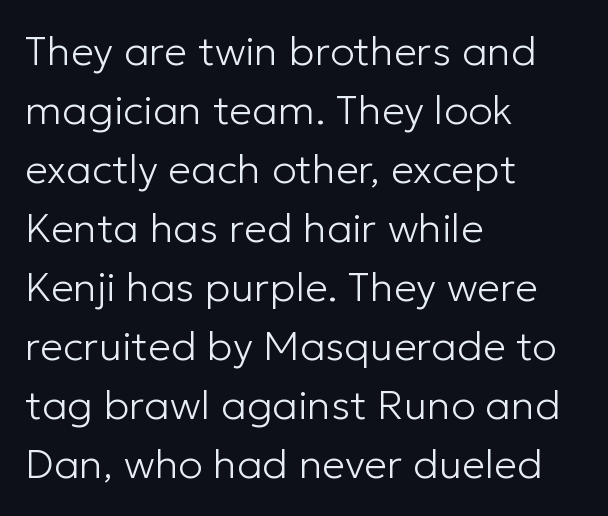
Characters follow at the spacing the type designer built in. Nope, not italic — everything's standing straight. The specimen omits any rule beneath the text block's lines. Type style note: lacks serifs. In terms of leading, this rendering sits right in the middle.
